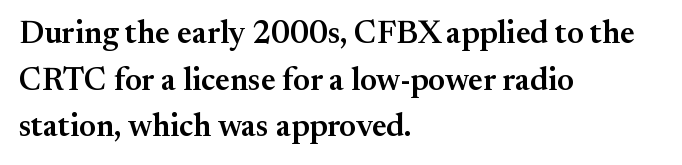
{"serif": "yes", "italic": "no", "bold": "semi", "weight": "semibold", "width": "normal", "stroke_contrast": "medium", "x_height": "small", "monospaced": "no", "underline": "no", "align": "left", "line_spacing": "normal", "line_spacing_ratio": 1.46, "letter_spacing": "normal", "letter_spacing_em": 0.0, "glyph_px": 32}
